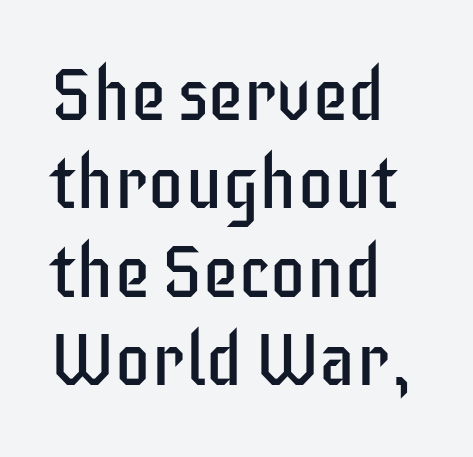
{"serif": "no", "italic": "no", "bold": "no", "weight": "regular", "width": "condensed", "stroke_contrast": "low", "x_height": "large", "monospaced": "no", "underline": "no", "align": "left", "line_spacing_ratio": 1.21, "letter_spacing": "normal", "letter_spacing_em": 0.0, "glyph_px": 73}
